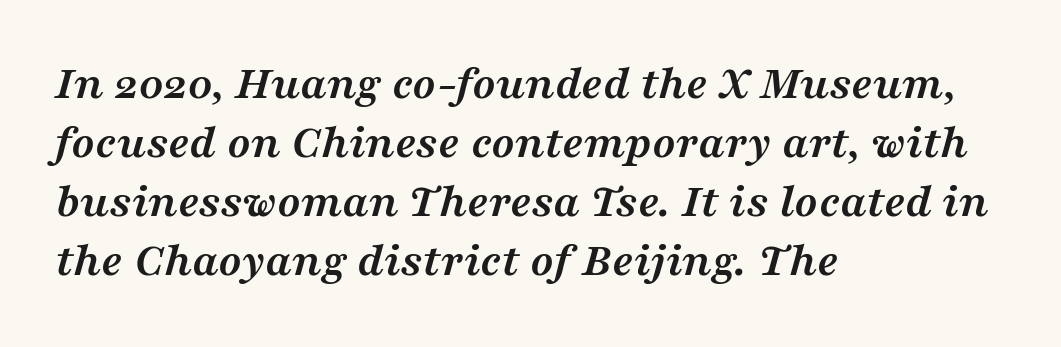
{"serif": "yes", "italic": "yes", "lean": "right", "slant_degrees": 16, "bold": "yes", "weight": "semibold", "width": "wide", "stroke_contrast": "medium", "x_height": "medium", "monospaced": "no", "underline": "no", "align": "left", "line_spacing_ratio": 1.23, "letter_spacing": "normal", "letter_spacing_em": 0.0, "glyph_px": 48}
